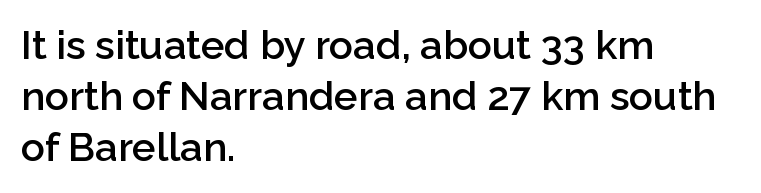
{"serif": "no", "italic": "no", "bold": "semi", "weight": "semibold", "width": "normal", "stroke_contrast": "low", "x_height": "medium", "monospaced": "no", "underline": "no", "align": "left", "line_spacing": "normal", "line_spacing_ratio": 1.28, "letter_spacing": "normal", "letter_spacing_em": 0.0, "glyph_px": 40}
